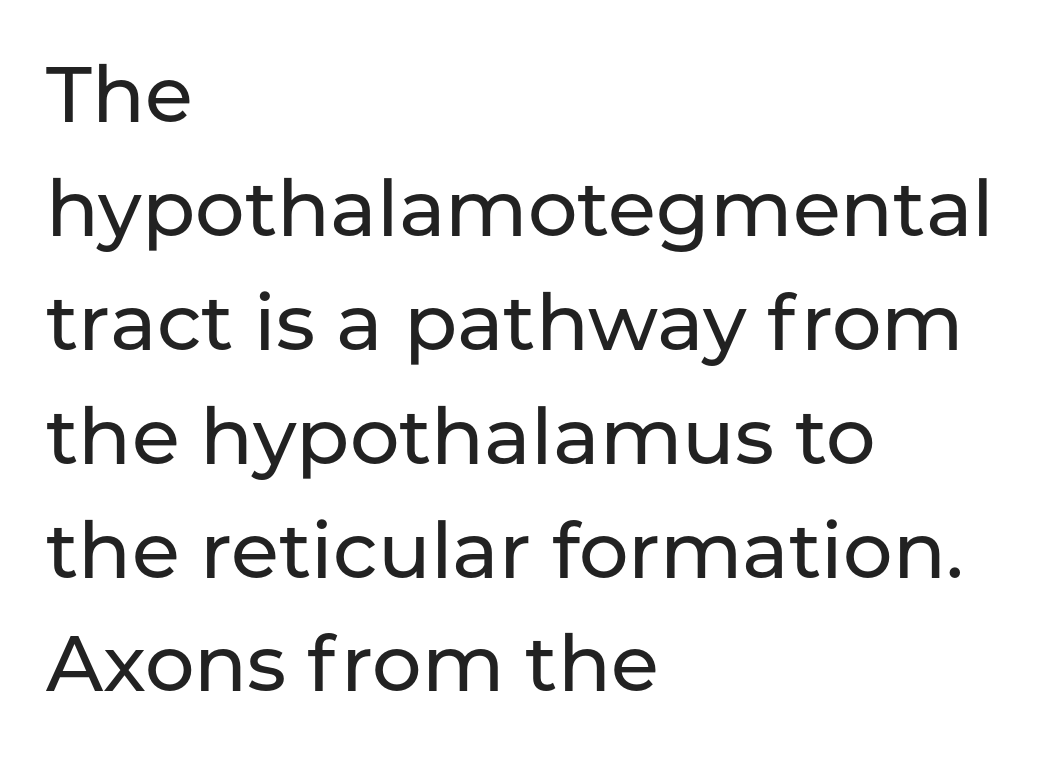
Check under the words: just untouched page. These lines are rendered in a variable-pitch font. Note: no serifs on the glyphs. Leading matches the norm, producing a regular column. Spacing between characters is what you'd get straight out of the box.
